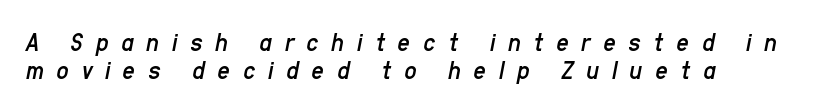
Q: Is the text bold? A: No.
Q: Is the text italic (slanted)? A: Yes, it leans right by about 11 degrees.
Q: Is the text underlined? A: No.
Q: How is the paragraph aligned? A: Left-aligned.
Q: Is the spacing between letters normal or unusually wide? A: Unusually wide.
Q: Is the spacing between lines tight, normal or loose? A: Tight.
